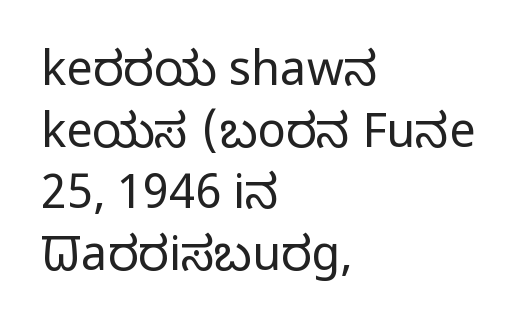
This reads as an unemphasized weight, regular at the heaviest. Does the copy run flush right? No — it runs flush left. Tall strokes in this sample are plumb rather than angled. Words appear dense and cohesive because spacing is normal.
